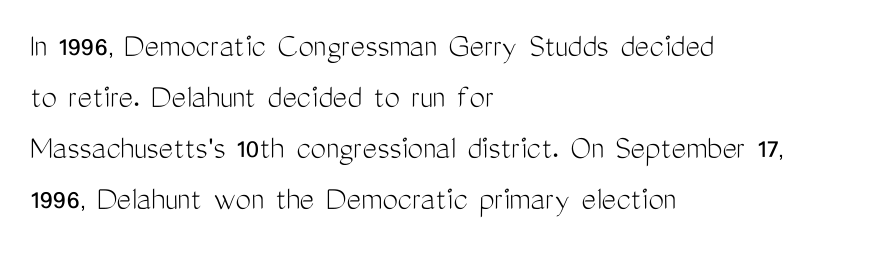
Q: Is the text bold? A: No.
Q: Is the text italic (slanted)? A: No, it is upright.
Q: Is the typeface a serif or a sans-serif typeface? A: Sans-serif.
Q: Is the text underlined? A: No.
Q: How is the paragraph aligned? A: Left-aligned.
Q: Is the spacing between letters normal or unusually wide? A: Normal.
Q: Is the spacing between lines tight, normal or loose? A: Normal.
Q: Width (condensed, normal, or wide)? A: Condensed.
Q: Stroke contrast? A: Medium.
Q: x-height? A: Medium.
Q: Monospaced? A: No.
